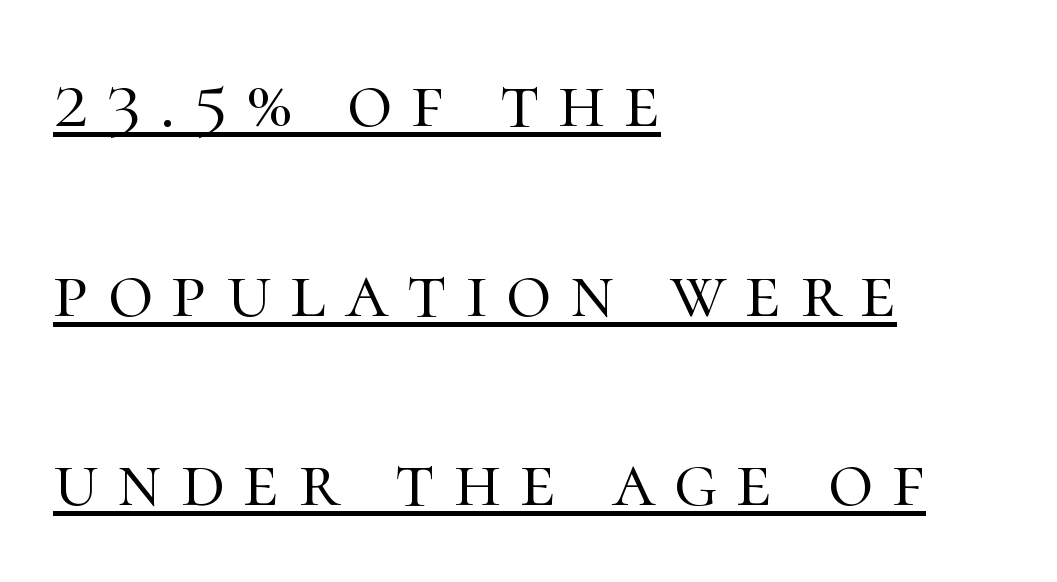
I'd call this a serif setting — the letters wear small feet. Looks like regular typesetting: each glyph gets only the width it needs. Line spacing here is loose. Tracking here is generous; glyphs stand well apart from one another. The typesetter has applied underlining to the passage shown.
